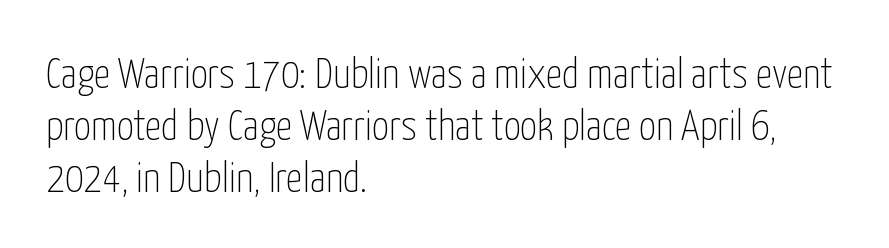
{"serif": "no", "italic": "no", "bold": "no", "weight": "thin", "width": "condensed", "stroke_contrast": "low", "x_height": "medium", "monospaced": "no", "underline": "no", "align": "left", "line_spacing_ratio": 1.24, "letter_spacing": "normal", "letter_spacing_em": 0.0, "glyph_px": 42}
